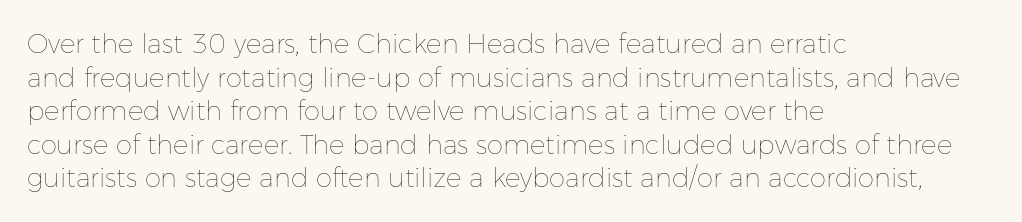
The image shows 26 px text type, upright; set left-aligned, normal line spacing (1.29x), normal letter spacing, not underlined.
